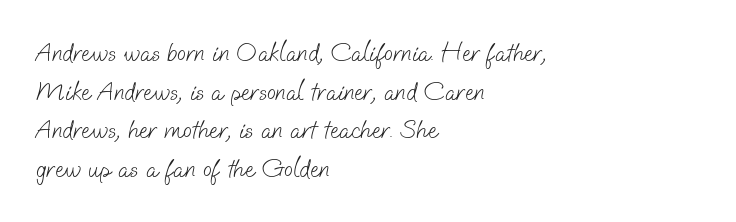
Q: Is the text bold? A: No.
Q: Is the text underlined? A: No.
Q: How is the paragraph aligned? A: Left-aligned.
Q: Is the spacing between letters normal or unusually wide? A: Normal.
Q: Is the spacing between lines tight, normal or loose? A: Normal.
